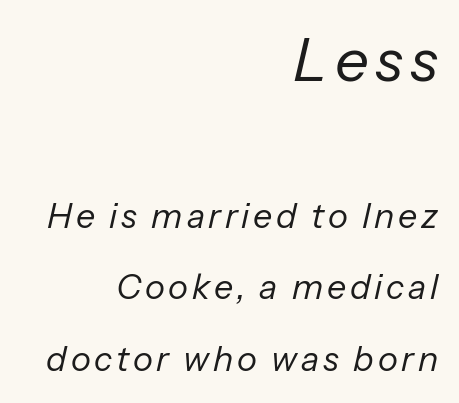
Every character sits at an angle, as italics do. The text block is weighted toward the right margin, trailing off unevenly leftward. Scale decreases going downward across the two blocks. The letters look calm and open, with moderate or lighter stems. Here the designer chose a conventional face with non-uniform glyph widths. The baseline area is clear.
